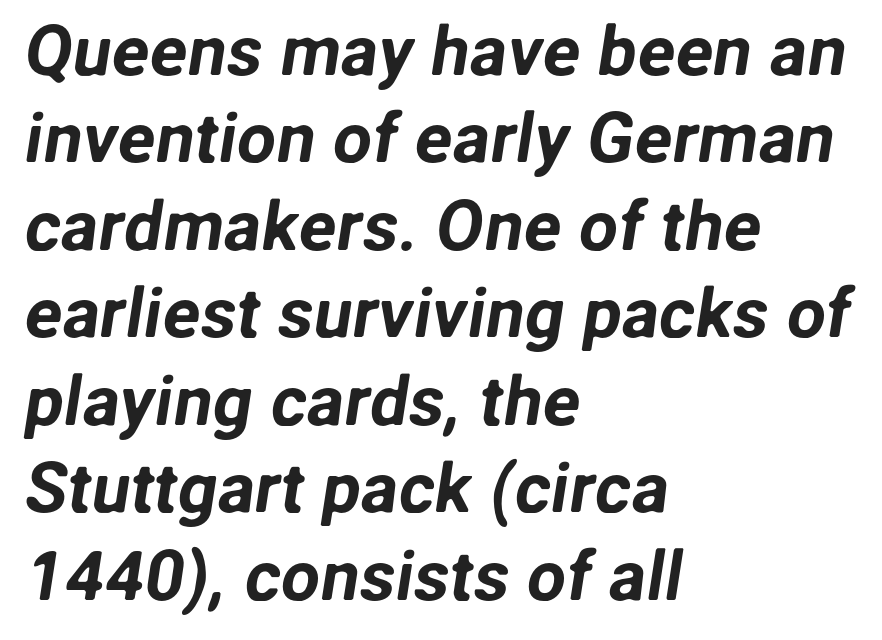
Q: Is the typeface a serif or a sans-serif typeface? A: Sans-serif.
Q: Is the text underlined? A: No.
Q: How is the paragraph aligned? A: Left-aligned.
Q: Is the spacing between letters normal or unusually wide? A: Normal.
Q: Is the spacing between lines tight, normal or loose? A: Normal.
Q: Width (condensed, normal, or wide)? A: Normal.
Q: Stroke contrast? A: Low.
Q: x-height? A: Medium.
Q: Monospaced? A: No.
